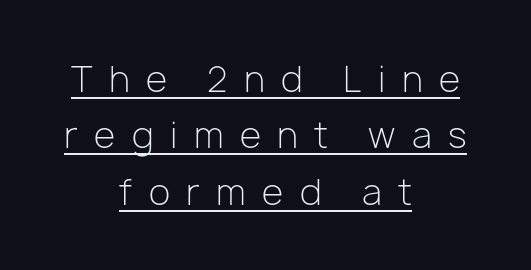
Q: Is the text bold? A: No.
Q: Is the text italic (slanted)? A: No, it is upright.
Q: Is the typeface a serif or a sans-serif typeface? A: Sans-serif.
Q: Is the text underlined? A: Yes.
Q: How is the paragraph aligned? A: Centered.
Q: Is the spacing between letters normal or unusually wide? A: Unusually wide.
Q: Is the spacing between lines tight, normal or loose? A: Normal.
Q: Width (condensed, normal, or wide)? A: Normal.
Q: Stroke contrast? A: Low.
Q: x-height? A: Medium.
Q: Monospaced? A: No.
